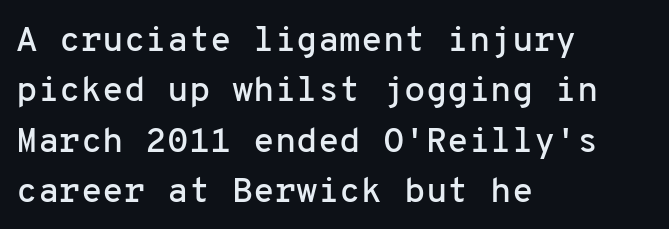
Q: Is the text italic (slanted)? A: No, it is upright.
Q: Is the typeface a serif or a sans-serif typeface? A: Sans-serif.
Q: Is the text underlined? A: No.
Q: How is the paragraph aligned? A: Left-aligned.
Q: Is the spacing between letters normal or unusually wide? A: Normal.
Q: Is the spacing between lines tight, normal or loose? A: Normal.
Q: Width (condensed, normal, or wide)? A: Normal.
Q: Stroke contrast? A: Low.
Q: x-height? A: Medium.
Q: Monospaced? A: Yes.
